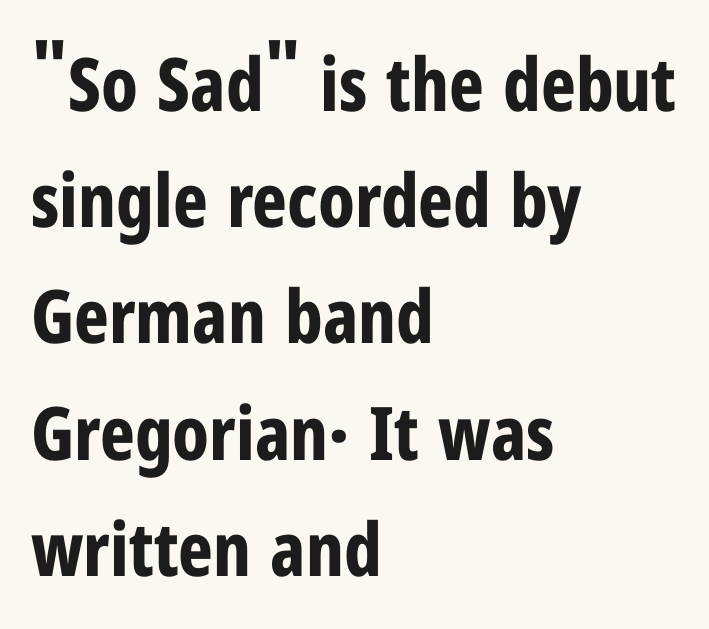
Heavy, bold letterforms. No word sits above an underline. Unlike italic type, these characters show no tilt at all. Glyph-to-glyph distance matches everyday printed text. These lines are rendered in a variable-pitch font.
